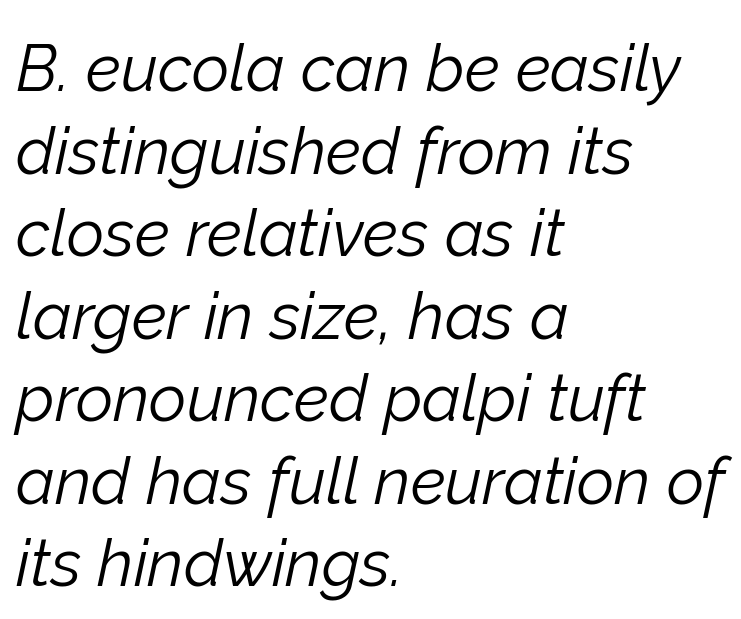
In terms of posture, this sample is oblique. Think standard paragraph weight, or any step lighter than that. In CSS terms this would be text-align: left. Spacing verdict: proportional, widths tailored to each character. The vertical gap from one line to the next is medium.
